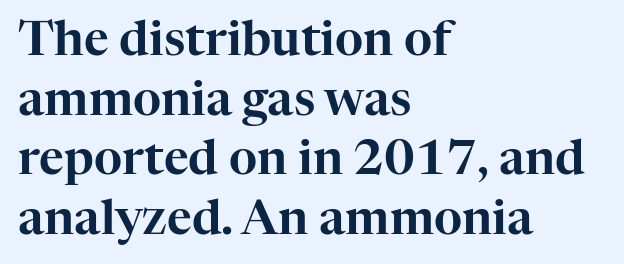
{"serif": "yes", "italic": "no", "width": "normal", "stroke_contrast": "high", "x_height": "medium", "monospaced": "no", "underline": "no", "align": "left", "line_spacing_ratio": 1.24, "letter_spacing": "normal", "letter_spacing_em": 0.0, "glyph_px": 48}
